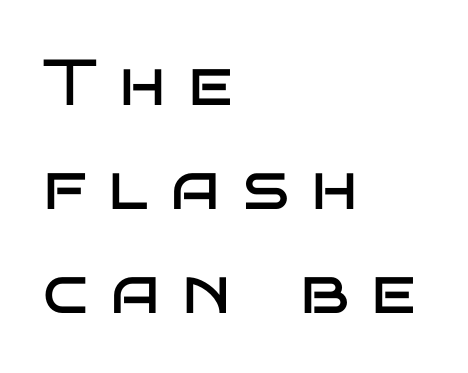
Short and long lines alike share a common starting point at left. One glance says typical: line gaps are just what's usual. The font's upright variant was chosen for this text. What stands out about the letter spacing? Its width — letters are far apart. Underlining? Definitely not there. Caption: face not bold, strokes unweighted.
